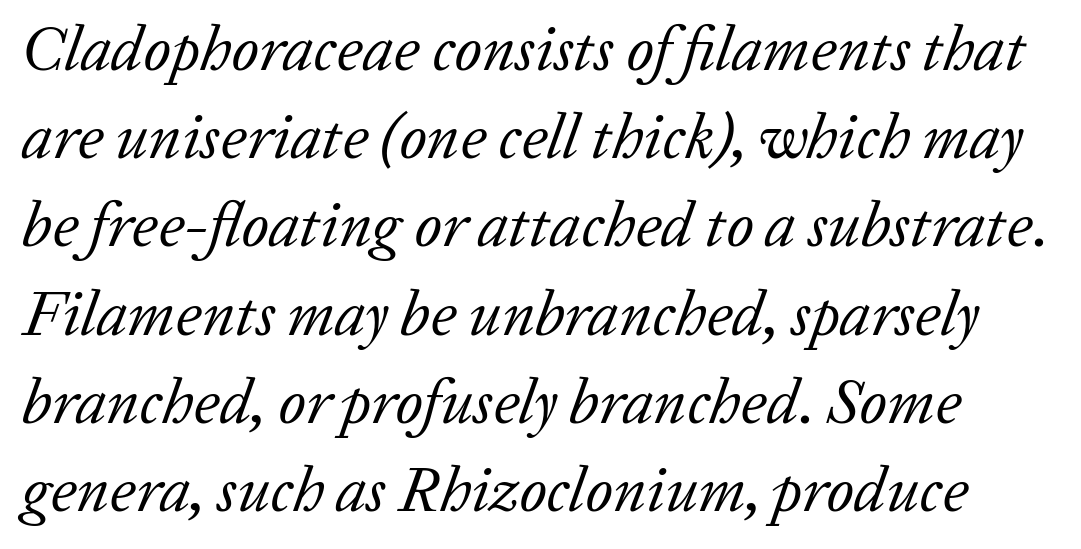
The image shows 63 px regular-weight serif type, italic (leaning right); set normal line spacing (1.4x), normal letter spacing, not underlined; low stroke contrast and a medium x-height.
